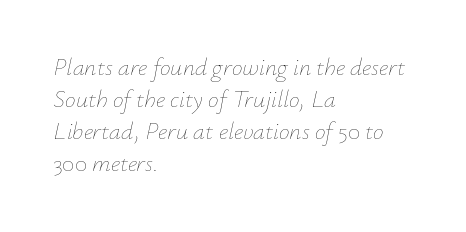
The image shows 24 px text type, italic (leaning right); set left-aligned, normal line spacing (1.34x), normal letter spacing, not underlined.
